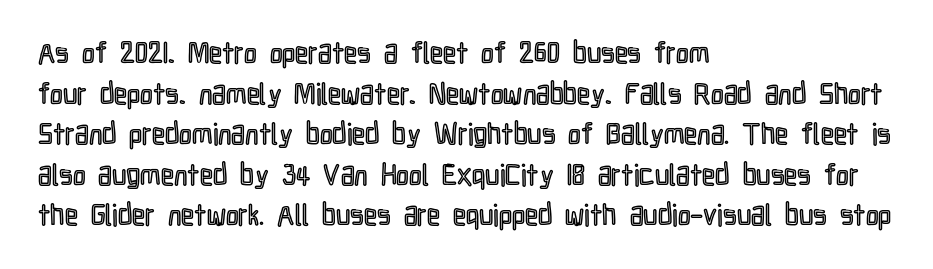
Think of a printed novel: that variable character pitch is what you see here. Casual observation: everything's shoved over to the left. Summary of vertical rhythm: regular, with standard interline spacing. Posture: vertical. The passage shown has conventional tracking throughout.
